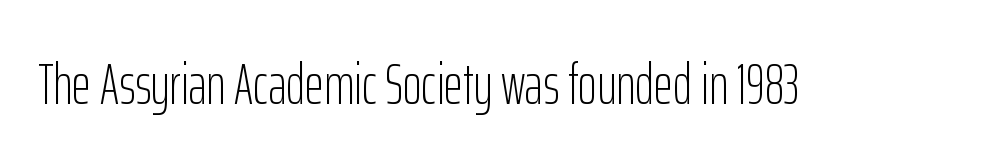
The image shows 58 px light, condensed sans-serif type, upright; set normal letter spacing, not underlined; low stroke contrast and a medium x-height.
